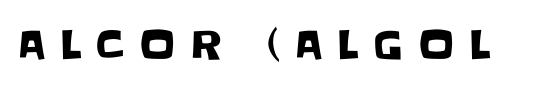
{"serif": "no", "italic": "no", "width": "normal", "stroke_contrast": "low", "x_height": "large", "monospaced": "no", "underline": "no", "letter_spacing": "wide", "letter_spacing_em": 0.37, "glyph_px": 39}
